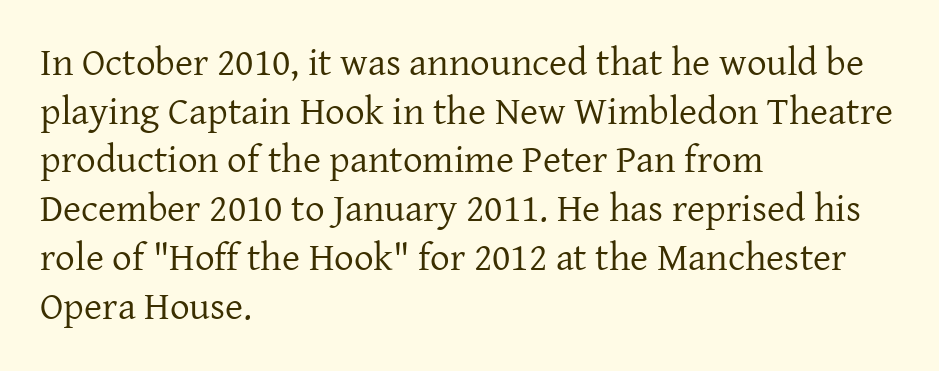
The image shows 39 px regular-weight serif type, upright; set left-aligned, normal line spacing (1.25x), normal letter spacing, not underlined; low stroke contrast and a medium x-height.
